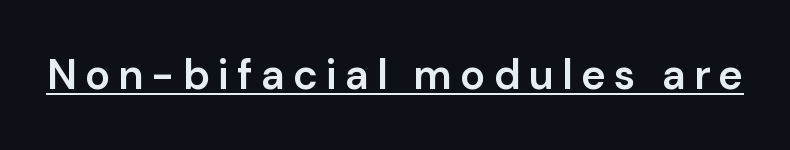
{"serif": "no", "italic": "no", "bold": "semi", "weight": "semibold", "width": "normal", "stroke_contrast": "low", "x_height": "medium", "monospaced": "no", "underline": "yes", "glyph_px": 42}
